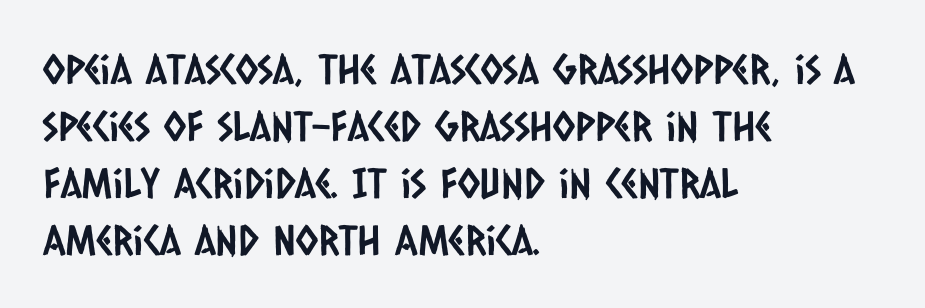
Do the characters align in a grid? No, the font is proportional. Regarding leading, the lines here are spaced in the standard way. Glyph-to-glyph distance matches everyday printed text. This rendering features lettering with no underline.
